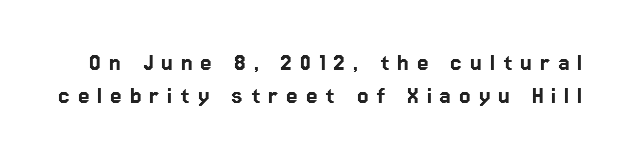
Q: Is the text italic (slanted)? A: No, it is upright.
Q: Is the text underlined? A: No.
Q: Is the spacing between letters normal or unusually wide? A: Unusually wide.
Q: Is the spacing between lines tight, normal or loose? A: Normal.
